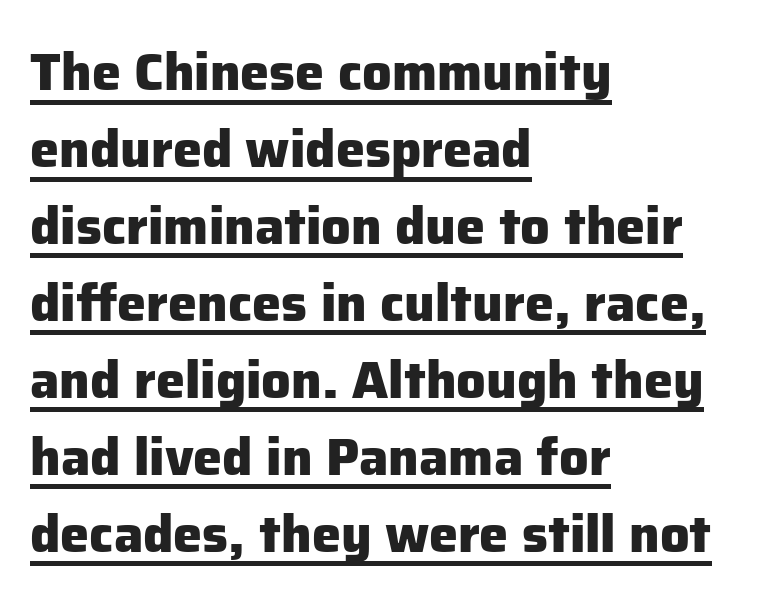
The image shows 52 px heavy sans-serif type, upright; set left-aligned, normal line spacing (1.48x), normal letter spacing, underlined; low stroke contrast and a medium x-height.
